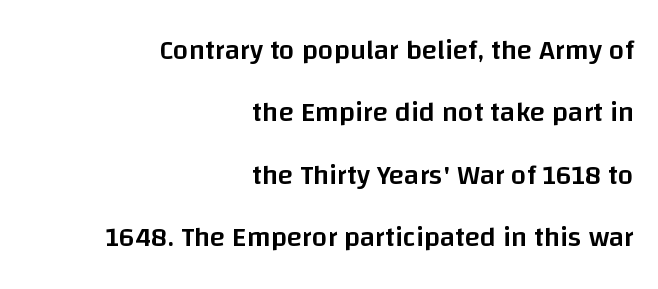
Reading down the column, the eye jumps a long way to each next line. Each row of text sits above clean, open space. When letters stand straight like this, we call the style roman or upright. What weight is shown? A semibold, between regular and bold. These lines are set flush right with a ragged left edge.
